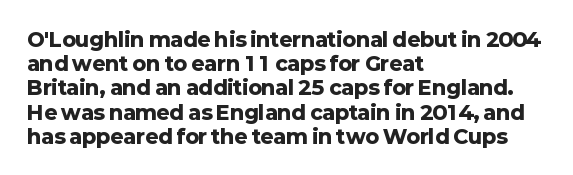
Descenders hang freely into open space. The paragraph has a hard left edge and a soft right edge. It's the straight-up-and-down kind of type. Observe the ordinary spacing: letters are neighbours, not strangers. Weight check: bold — yes, fully.
